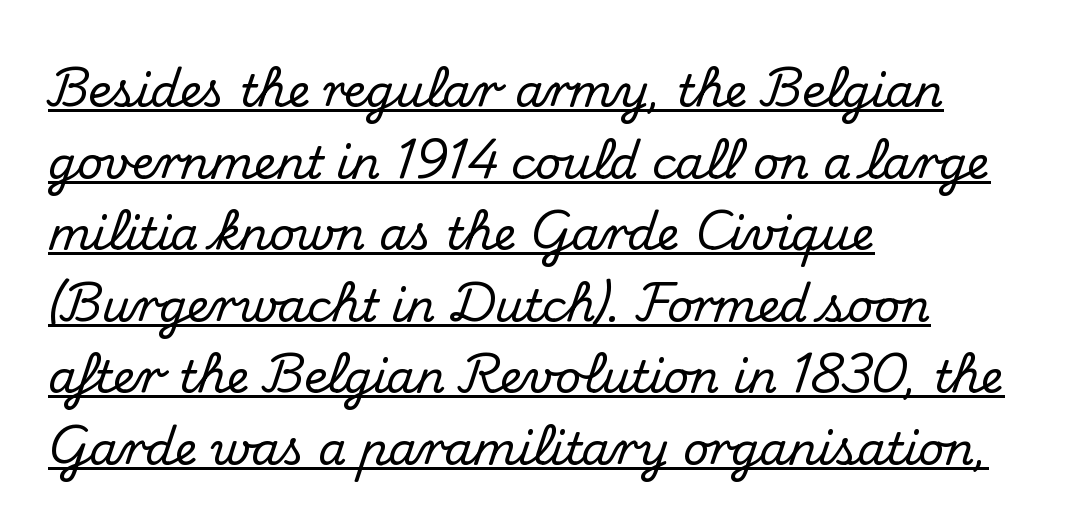
Summary of vertical rhythm: regular, with standard interline spacing. Letter spacing: default. Is there an underline? Yes — a line sits under the letters. Old-style or modern, the face here clearly has serifs. A classic flush-left, rag-right setting is used for this passage.
